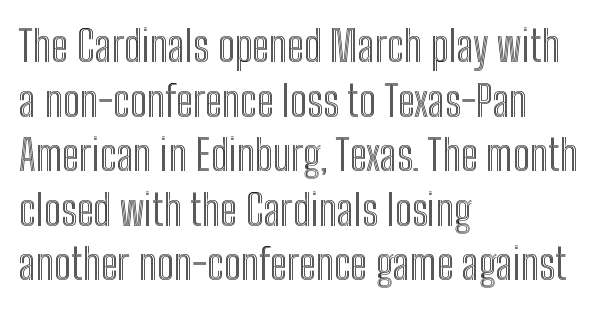
Q: Is the text italic (slanted)? A: No, it is upright.
Q: Is the text underlined? A: No.
Q: How is the paragraph aligned? A: Left-aligned.
Q: Is the spacing between letters normal or unusually wide? A: Normal.
Q: Is the spacing between lines tight, normal or loose? A: Normal.
Q: Width (condensed, normal, or wide)? A: Condensed.
Q: x-height? A: Medium.
Q: Monospaced? A: No.
